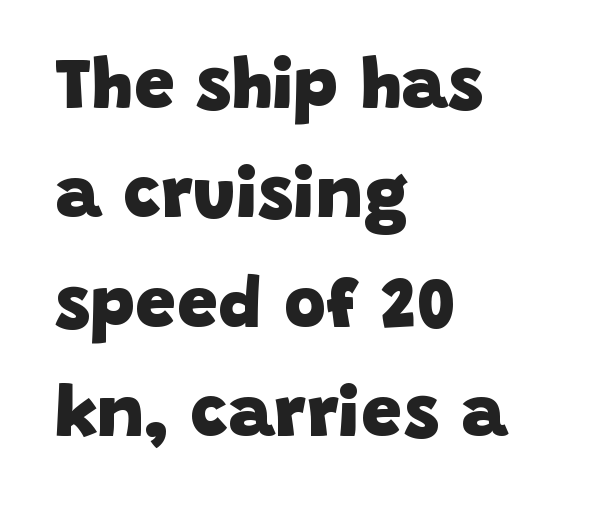
Q: Is the text bold? A: Yes.
Q: Is the typeface a serif or a sans-serif typeface? A: Sans-serif.
Q: Is the text underlined? A: No.
Q: How is the paragraph aligned? A: Left-aligned.
Q: Is the spacing between letters normal or unusually wide? A: Normal.
Q: Is the spacing between lines tight, normal or loose? A: Normal.
Q: Width (condensed, normal, or wide)? A: Normal.
Q: Stroke contrast? A: Low.
Q: x-height? A: Large.
Q: Monospaced? A: No.
